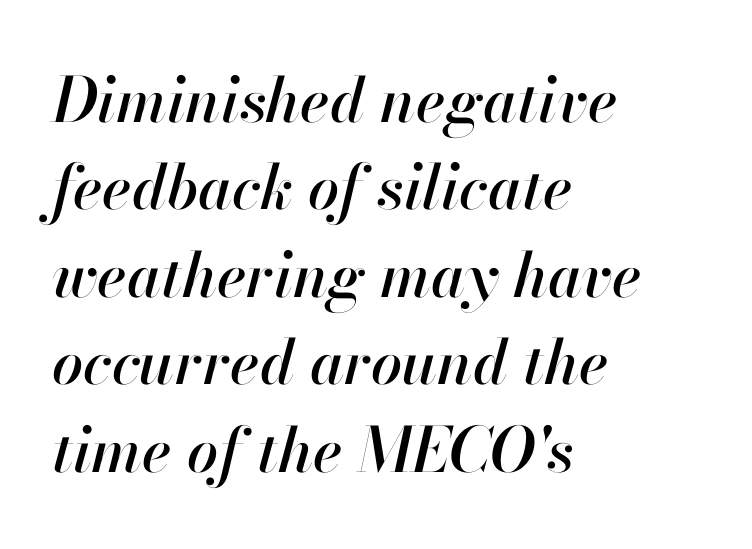
Q: Is the text italic (slanted)? A: Yes, it leans right by about 13 degrees.
Q: Is the text underlined? A: No.
Q: How is the paragraph aligned? A: Left-aligned.
Q: Is the spacing between letters normal or unusually wide? A: Normal.
Q: Is the spacing between lines tight, normal or loose? A: Normal.
Q: Width (condensed, normal, or wide)? A: Normal.
Q: Stroke contrast? A: High.
Q: x-height? A: Small.
Q: Monospaced? A: No.
